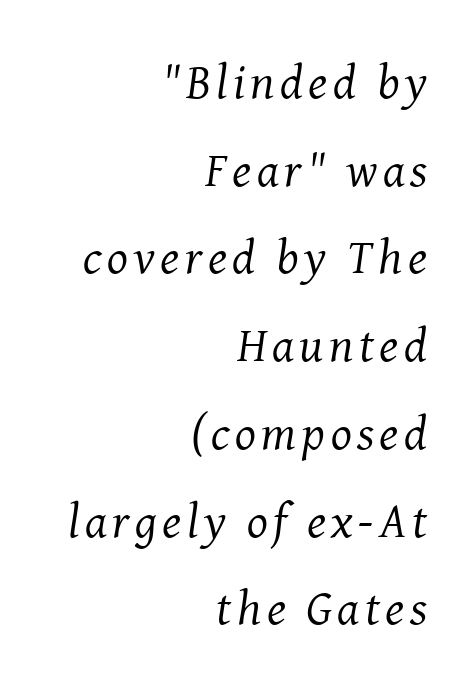
Q: Is the text bold? A: No.
Q: Is the text italic (slanted)? A: Yes, it leans right by about 8 degrees.
Q: Is the typeface a serif or a sans-serif typeface? A: Serif.
Q: Is the text underlined? A: No.
Q: How is the paragraph aligned? A: Right-aligned.
Q: Width (condensed, normal, or wide)? A: Normal.
Q: Stroke contrast? A: Medium.
Q: x-height? A: Medium.
Q: Monospaced? A: No.
